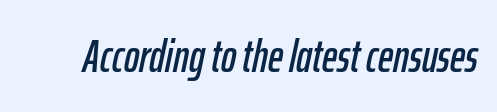
The image shows 46 px condensed type, italic (leaning right); set normal letter spacing, not underlined; low stroke contrast and a medium x-height.
